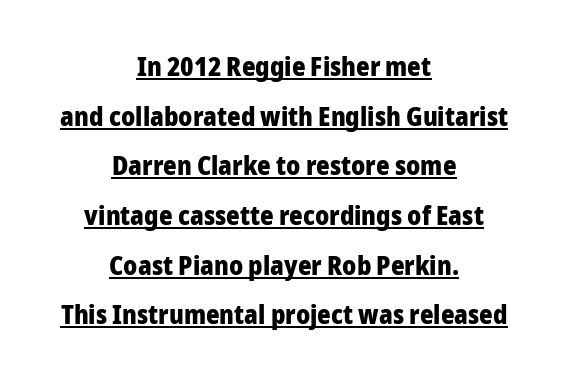
Q: Is the text bold? A: Yes.
Q: Is the text italic (slanted)? A: No, it is upright.
Q: Is the text underlined? A: Yes.
Q: How is the paragraph aligned? A: Centered.
Q: Is the spacing between letters normal or unusually wide? A: Normal.
Q: Is the spacing between lines tight, normal or loose? A: Loose.
